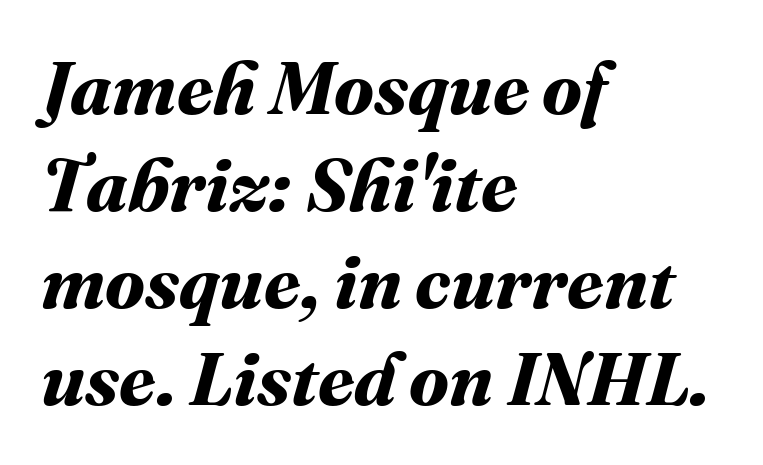
The image shows 74 px bold type; set left-aligned, normal line spacing (1.31x), normal letter spacing, not underlined; medium stroke contrast and a medium x-height.
